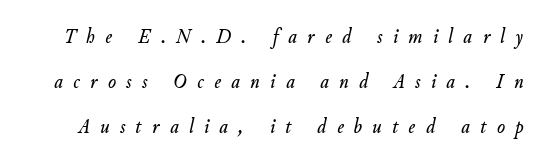
{"italic": "yes", "lean": "right", "slant_degrees": 11, "underline": "no", "line_spacing": "loose", "line_spacing_ratio": 2.14, "letter_spacing": "wide", "letter_spacing_em": 0.5, "glyph_px": 21}
